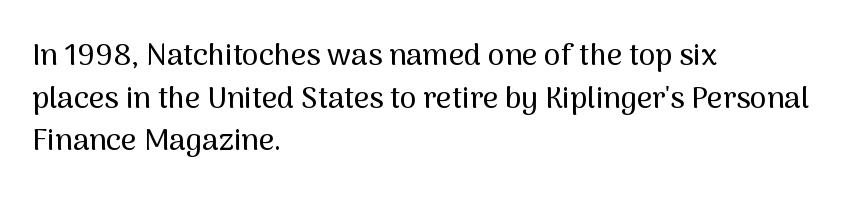
{"serif": "no", "italic": "no", "width": "normal", "stroke_contrast": "medium", "x_height": "medium", "monospaced": "no", "underline": "no", "align": "left", "line_spacing": "normal", "line_spacing_ratio": 1.42, "letter_spacing": "normal", "letter_spacing_em": 0.0, "glyph_px": 30}
